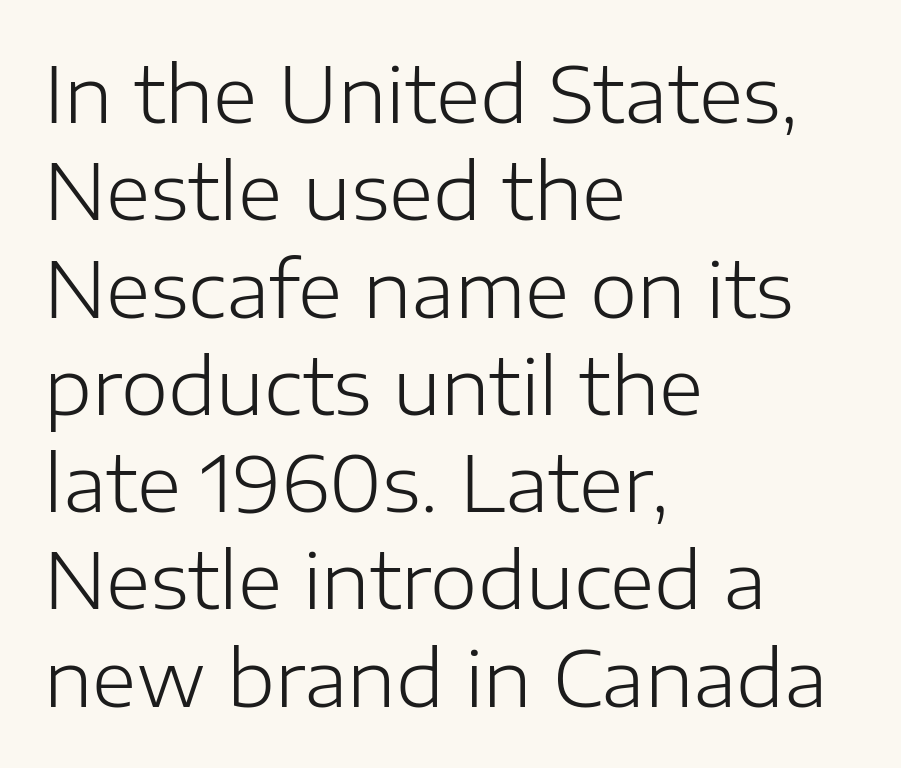
Each word holds together tightly as a unit, with standard inter-letter gaps. Only glyphs here, with clear space below each row. The text was rendered using a sans face with plain stroke endings. These lines sit exactly where default settings would place them. The strokes are not fattened; the text isn't bold. A typesetter would mark this as roman, not italic.
